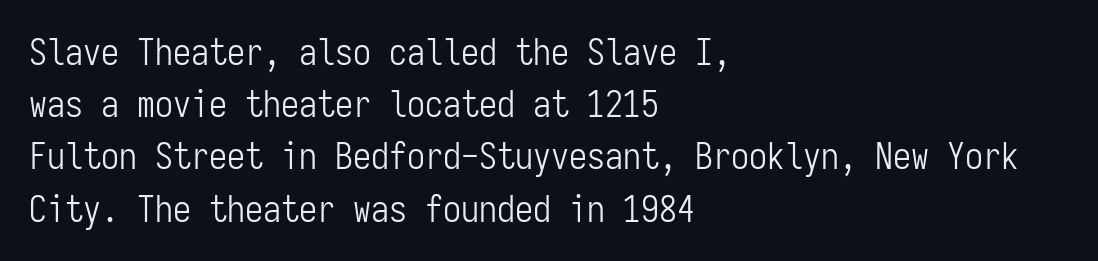
{"serif": "no", "italic": "no", "bold": "no", "weight": "light", "width": "condensed", "stroke_contrast": "low", "x_height": "medium", "monospaced": "yes", "underline": "no", "align": "left", "line_spacing": "normal", "line_spacing_ratio": 1.45, "letter_spacing": "normal", "letter_spacing_em": 0.0, "glyph_px": 36}
